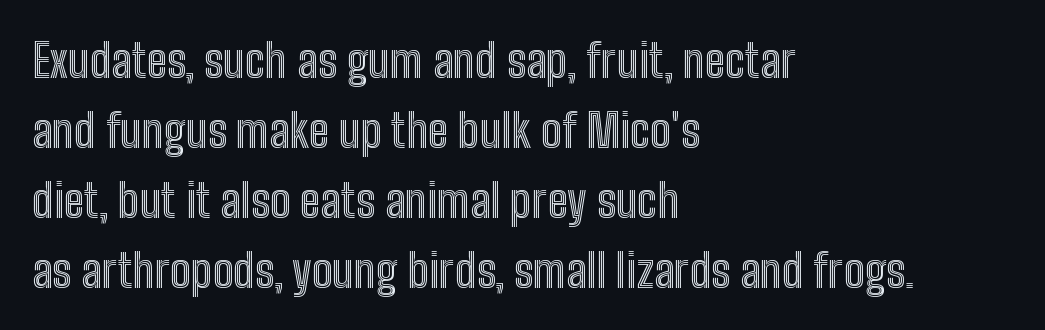
The rows are spaced the way most documents space them. Left-aligned paragraph, ragged on the right. Descenders hang freely into open space. Is this a fixed-width face? No — the glyphs have proportional, varying widths. This sample uses an upright cut, with every glyph sitting square on the baseline.
